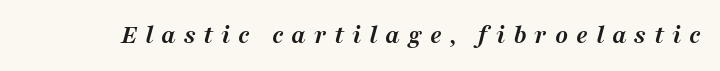
The image shows 27 px bold type, italic (leaning right); set unusually wide letter spacing (+0.29 em), not underlined.
